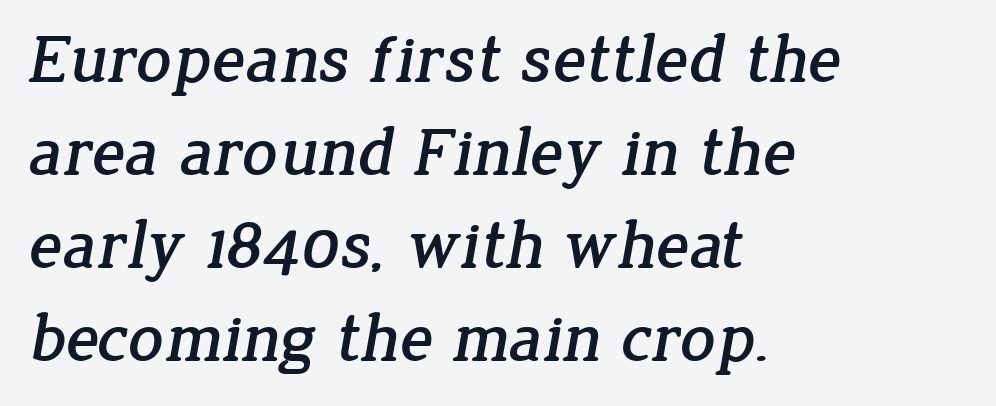
The image shows 69 px serif type; set left-aligned, normal line spacing (1.35x), normal letter spacing, not underlined; low stroke contrast and a medium x-height.
